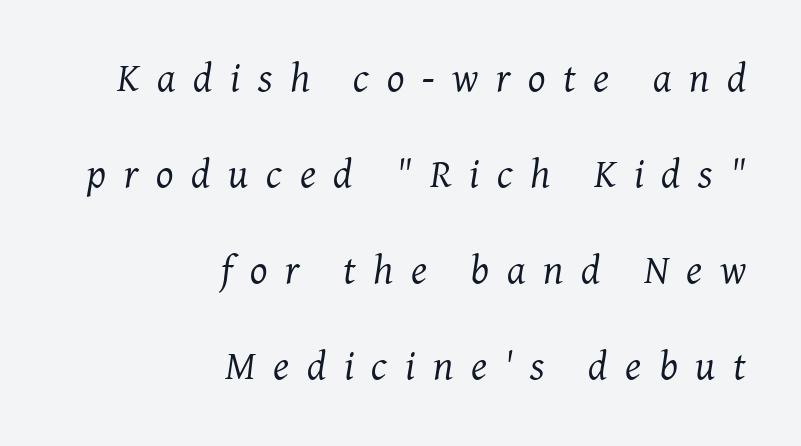
The horizontal fit of the characters is loose and conspicuously gappy. The rag falls on the left side of this text block. The space directly below the letters is spotless. Vertical stems look standard width or narrower in stroke.
